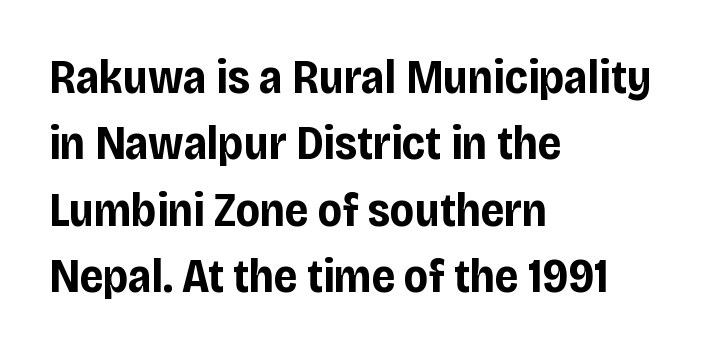
Q: Is the text bold? A: Yes.
Q: Is the text italic (slanted)? A: No, it is upright.
Q: Is the typeface a serif or a sans-serif typeface? A: Sans-serif.
Q: Is the text underlined? A: No.
Q: How is the paragraph aligned? A: Left-aligned.
Q: Is the spacing between letters normal or unusually wide? A: Normal.
Q: Is the spacing between lines tight, normal or loose? A: Normal.
Q: Width (condensed, normal, or wide)? A: Condensed.
Q: Stroke contrast? A: Low.
Q: x-height? A: Large.
Q: Monospaced? A: No.
